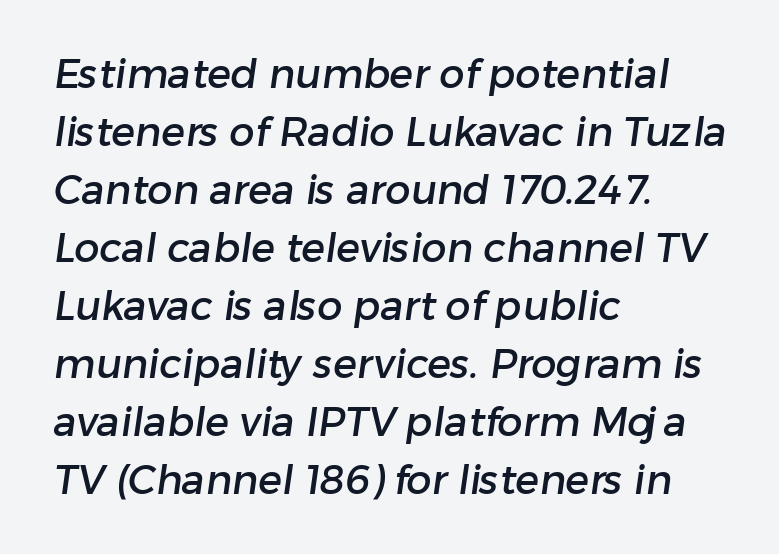
The image shows 40 px sans-serif type; set left-aligned, normal line spacing (1.45x), normal letter spacing, not underlined; low stroke contrast and a medium x-height.
